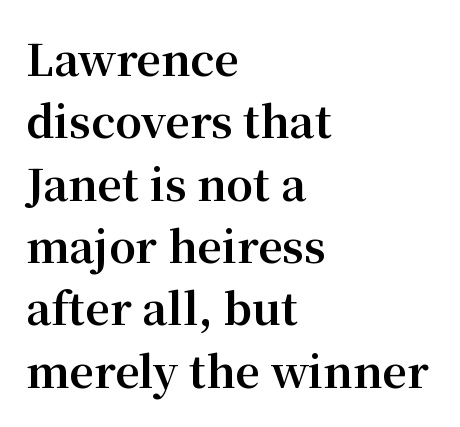
{"serif": "yes", "italic": "no", "bold": "yes", "weight": "bold", "width": "normal", "stroke_contrast": "medium", "x_height": "medium", "monospaced": "no", "underline": "no", "align": "left", "line_spacing": "normal", "line_spacing_ratio": 1.45, "letter_spacing": "normal", "letter_spacing_em": 0.0, "glyph_px": 43}
